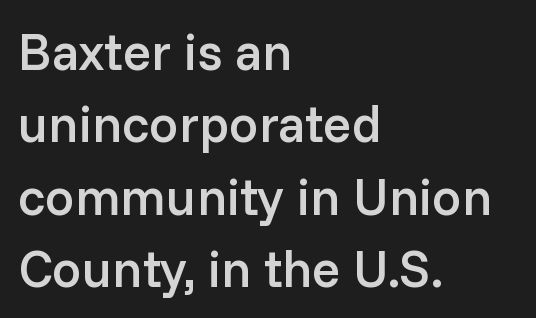
Q: Is the text bold? A: Semi-bold.
Q: Is the text italic (slanted)? A: No, it is upright.
Q: Is the typeface a serif or a sans-serif typeface? A: Sans-serif.
Q: Is the text underlined? A: No.
Q: How is the paragraph aligned? A: Left-aligned.
Q: Is the spacing between letters normal or unusually wide? A: Normal.
Q: Is the spacing between lines tight, normal or loose? A: Normal.
Q: Width (condensed, normal, or wide)? A: Normal.
Q: Stroke contrast? A: Low.
Q: x-height? A: Medium.
Q: Monospaced? A: No.
